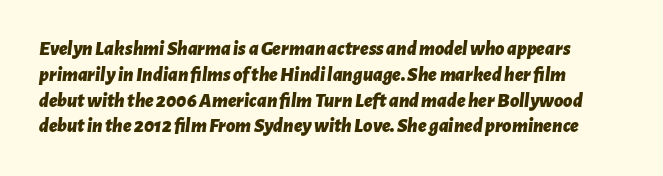
The lines sit at an ordinary, default distance from one another. The passage shown leans; its letterforms are oblique. Students, this is bold: see how much ink each stroke carries. The line texture is even and compact thanks to regular tracking.
